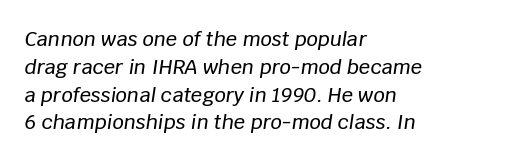
The image shows 20 px text type, italic (leaning right); set left-aligned, normal line spacing (1.39x), normal letter spacing, not underlined.
